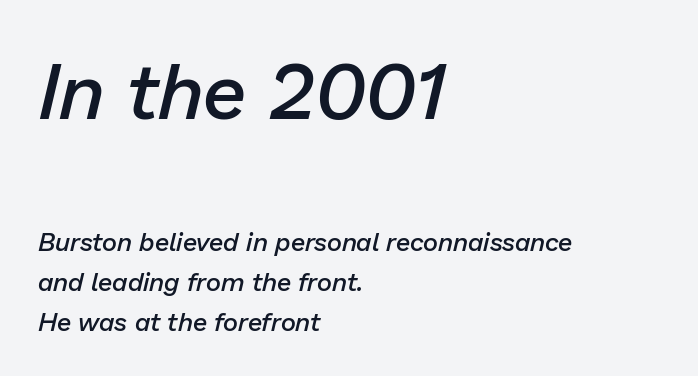
This sample uses plain, unmodified letter spacing. The more generous point size was reserved for the upper chunk. The compositor pushed each line to the left boundary. Here the designer chose a conventional face with non-uniform glyph widths.
